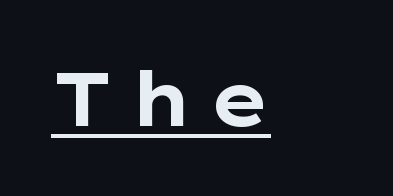
Thick stems and heavy bowls — unmistakably bold. Serifs: no, the terminals of the letterforms are clean. Caption: expanded tracking, letters set apart. In terms of posture, this sample is upright. Caption: lettering with a line underneath. Looks like regular typesetting: each glyph gets only the width it needs.
